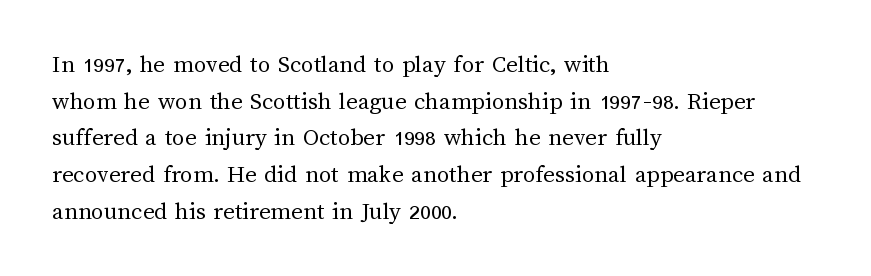
Q: Is the text bold? A: No.
Q: Is the text italic (slanted)? A: No, it is upright.
Q: Is the text underlined? A: No.
Q: How is the paragraph aligned? A: Left-aligned.
Q: Is the spacing between letters normal or unusually wide? A: Normal.
Q: Is the spacing between lines tight, normal or loose? A: Normal.
